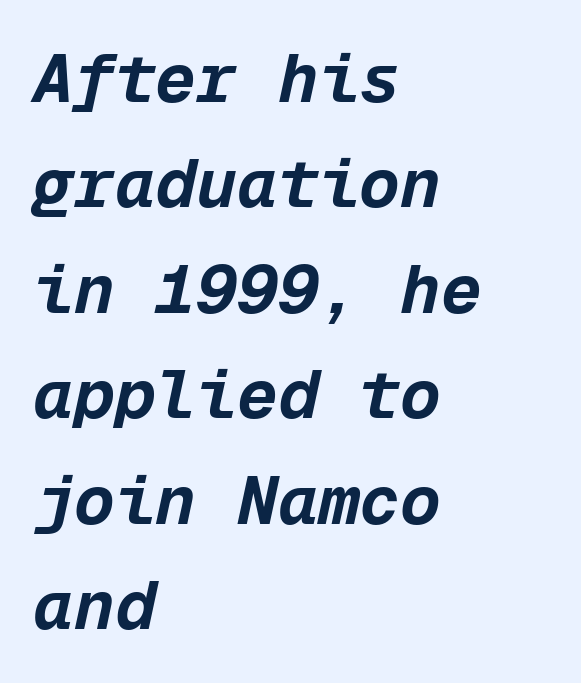
Weight: bold. Evenly set lines give the paragraph a standard silhouette. Is this a fixed-width face? Yes — each glyph sits in an identical cell. Letters rest on an invisible, unmarked baseline.
